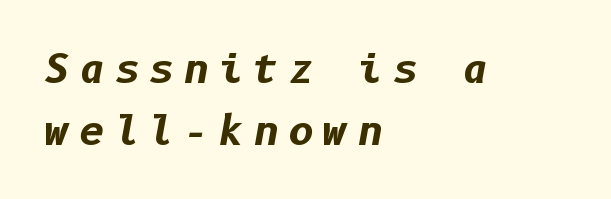
These lines were composed using italics. Descenders are the only things crossing below the line. The face used here has the dense, thick strokes of a bold. Vertical spacing — default. Compared with a centered layout, this one pins lines to the left instead. Look at the tracking — it's clearly loosened, letters drifting apart.
